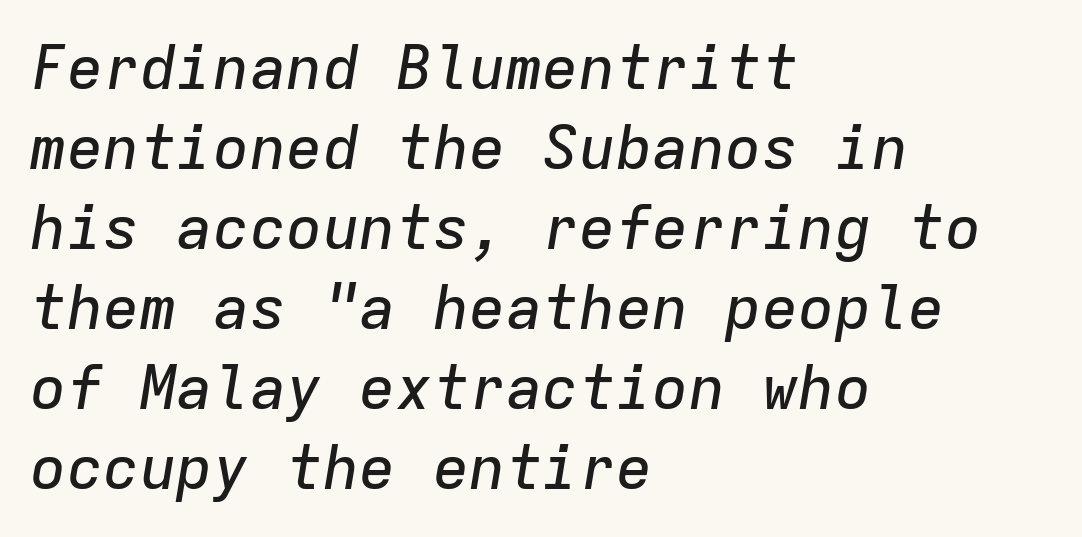
{"italic": "yes", "lean": "right", "slant_degrees": 9, "width": "normal", "stroke_contrast": "low", "x_height": "medium", "monospaced": "yes", "underline": "no", "align": "left", "line_spacing": "normal", "line_spacing_ratio": 1.31, "letter_spacing": "normal", "letter_spacing_em": 0.0, "glyph_px": 61}
